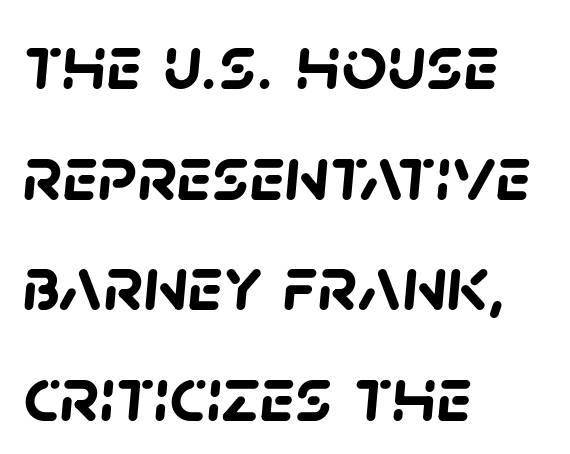
The image shows 79 px semibold sans-serif type; set left-aligned, normal line spacing (1.4x), normal letter spacing, not underlined; low stroke contrast and a large x-height.
